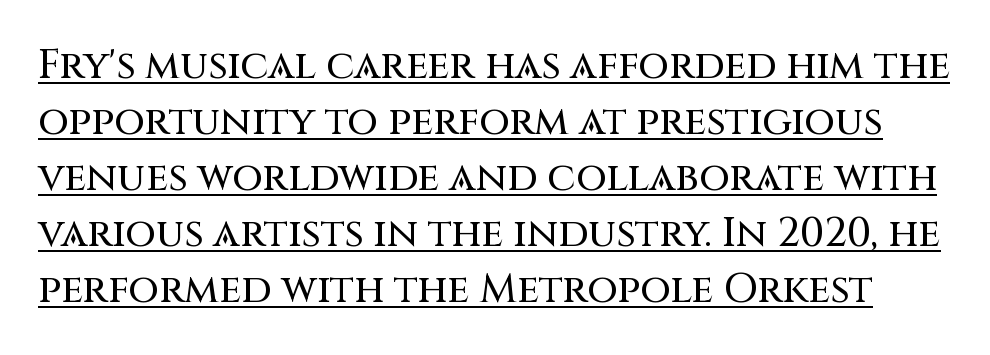
Q: Is the text italic (slanted)? A: No, it is upright.
Q: Is the typeface a serif or a sans-serif typeface? A: Sans-serif.
Q: Is the text underlined? A: Yes.
Q: Is the spacing between letters normal or unusually wide? A: Normal.
Q: Is the spacing between lines tight, normal or loose? A: Normal.
Q: Width (condensed, normal, or wide)? A: Normal.
Q: Stroke contrast? A: Medium.
Q: x-height? A: Large.
Q: Monospaced? A: No.
